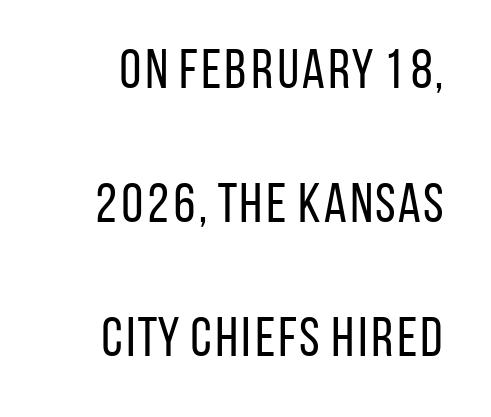
{"serif": "no", "italic": "no", "bold": "no", "weight": "regular", "width": "condensed", "stroke_contrast": "low", "x_height": "large", "monospaced": "no", "underline": "no", "line_spacing": "loose", "line_spacing_ratio": 2.44, "letter_spacing": "normal", "letter_spacing_em": 0.0, "glyph_px": 55}
